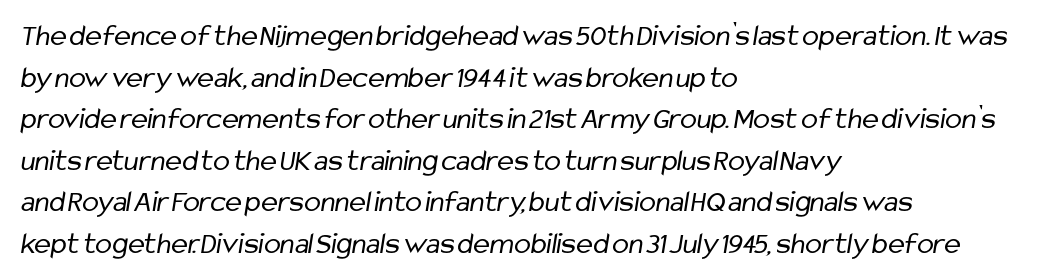
{"serif": "no", "bold": "no", "weight": "regular", "width": "condensed", "stroke_contrast": "low", "x_height": "medium", "monospaced": "no", "underline": "no", "align": "left", "line_spacing": "normal", "line_spacing_ratio": 1.34, "letter_spacing": "normal", "letter_spacing_em": 0.0, "glyph_px": 31}
